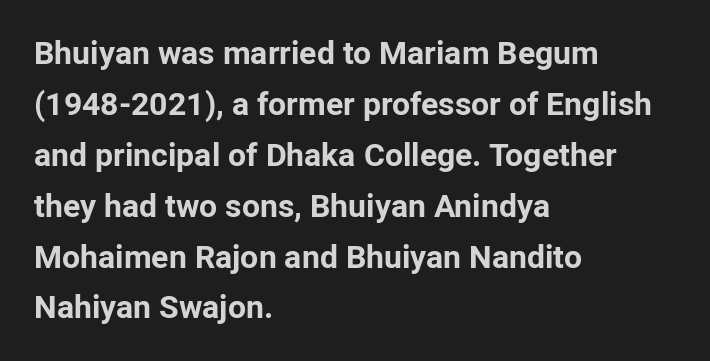
{"serif": "no", "italic": "no", "bold": "yes", "weight": "bold", "width": "normal", "stroke_contrast": "low", "x_height": "medium", "monospaced": "no", "underline": "no", "align": "left", "line_spacing": "normal", "line_spacing_ratio": 1.59, "letter_spacing": "normal", "letter_spacing_em": 0.0, "glyph_px": 32}
